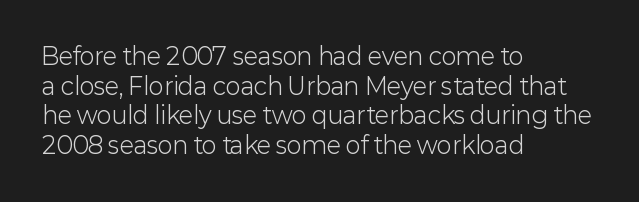
The image shows 23 px text type, upright; set left-aligned, normal line spacing (1.29x), normal letter spacing, not underlined.
